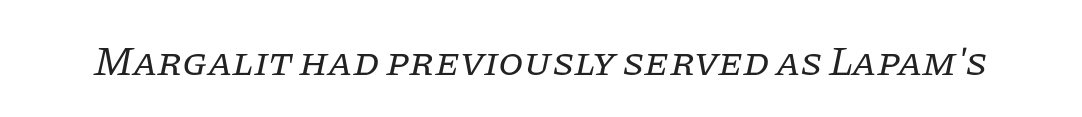
Q: Is the text bold? A: No.
Q: Is the text italic (slanted)? A: Yes, it leans right by about 11 degrees.
Q: Is the typeface a serif or a sans-serif typeface? A: Serif.
Q: Is the text underlined? A: No.
Q: Is the spacing between letters normal or unusually wide? A: Normal.
Q: Width (condensed, normal, or wide)? A: Normal.
Q: Stroke contrast? A: Low.
Q: x-height? A: Large.
Q: Monospaced? A: No.
